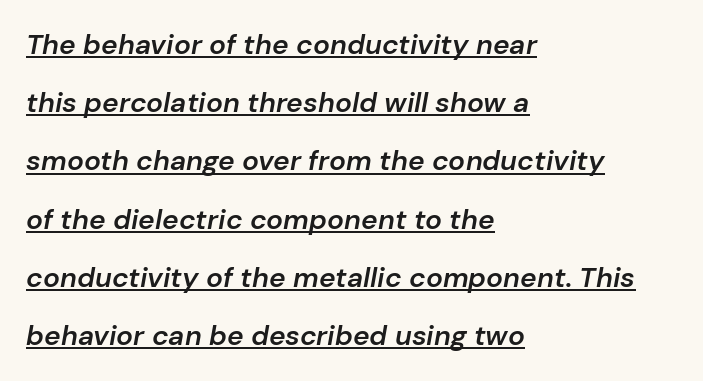
The image shows 28 px semibold type, italic (leaning right); set left-aligned, loose line spacing (2.08x), normal letter spacing, underlined; low stroke contrast and a medium x-height.
